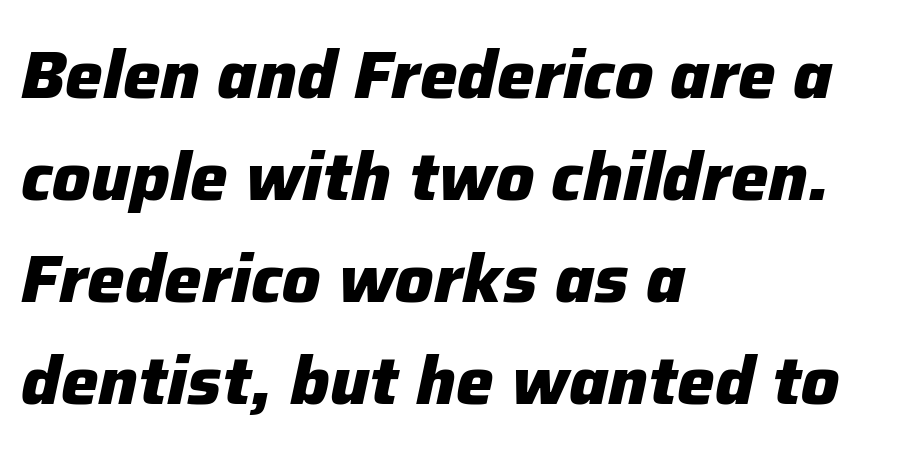
Q: Is the text bold? A: Yes.
Q: Is the text italic (slanted)? A: Yes, it leans right by about 12 degrees.
Q: Is the text underlined? A: No.
Q: How is the paragraph aligned? A: Left-aligned.
Q: Is the spacing between letters normal or unusually wide? A: Normal.
Q: Is the spacing between lines tight, normal or loose? A: Normal.
Q: Width (condensed, normal, or wide)? A: Normal.
Q: Stroke contrast? A: Low.
Q: x-height? A: Medium.
Q: Monospaced? A: No.
